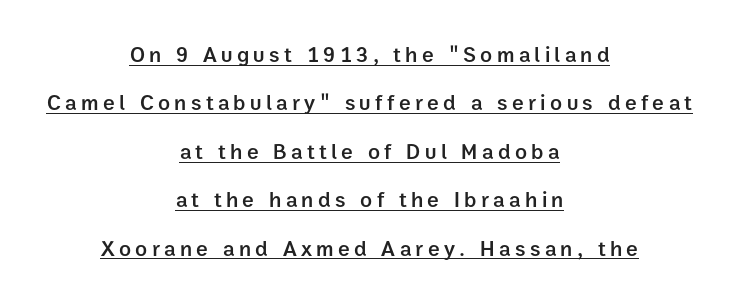
{"italic": "no", "bold": "semi", "underline": "yes", "align": "center", "line_spacing": "loose", "line_spacing_ratio": 2.2, "letter_spacing": "wide", "letter_spacing_em": 0.2, "glyph_px": 22}
